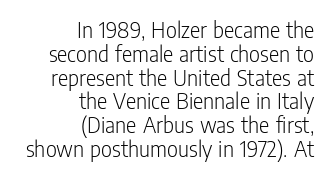
{"italic": "no", "bold": "no", "underline": "no", "align": "right", "line_spacing": "tight", "line_spacing_ratio": 0.99, "letter_spacing": "normal", "letter_spacing_em": 0.0, "glyph_px": 24}
